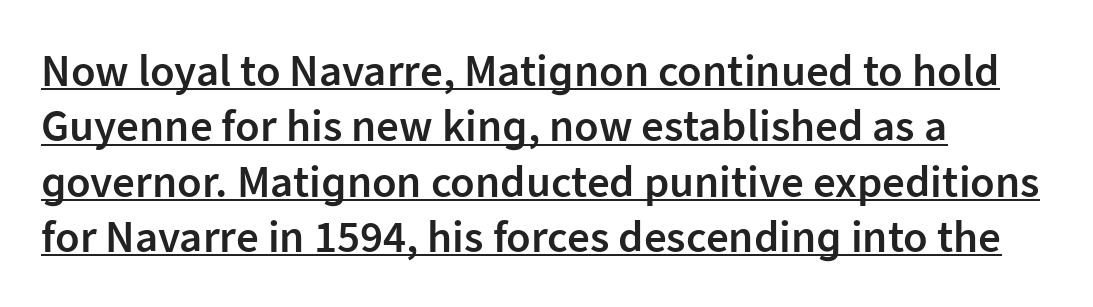
No extra tracking has been applied to these lines. Observe the absence of serifs on each vertical stroke in this sample. Spacing verdict: proportional, widths tailored to each character. Honestly, the underline is the first thing you notice here. Semibold letterforms, between regular and bold.
